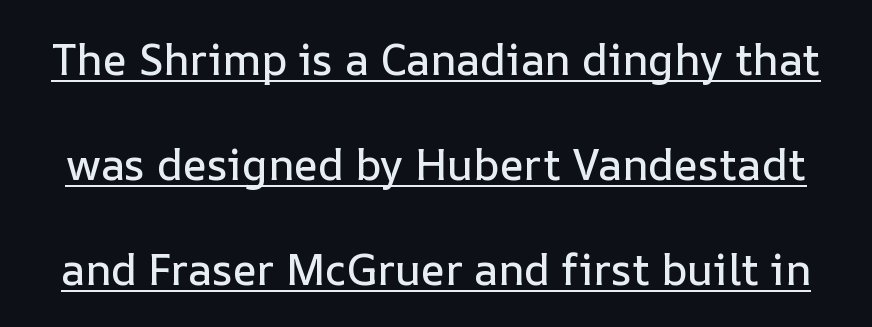
The image shows 43 px text type, upright; set loose line spacing (2.44x), normal letter spacing, underlined; low stroke contrast and a medium x-height.
